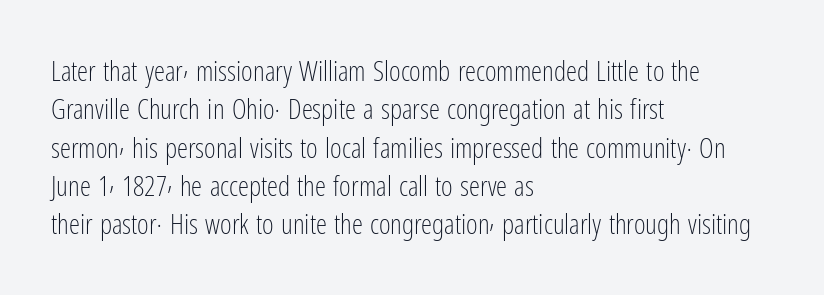
{"serif": "no", "italic": "no", "bold": "no", "weight": "light", "width": "condensed", "stroke_contrast": "low", "x_height": "medium", "monospaced": "no", "underline": "no", "align": "left", "line_spacing": "normal", "line_spacing_ratio": 1.37, "letter_spacing": "normal", "letter_spacing_em": 0.0, "glyph_px": 28}
